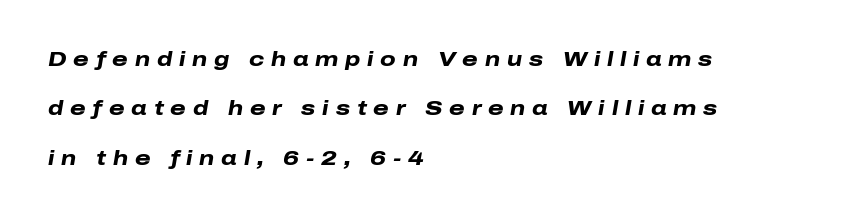
The image shows 20 px bold type, italic (leaning right); set left-aligned, loose line spacing (2.47x), unusually wide letter spacing (+0.34 em), not underlined.
